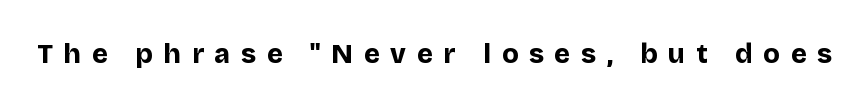
The image shows 27 px bold type, upright; set unusually wide letter spacing (+0.4 em), not underlined.
